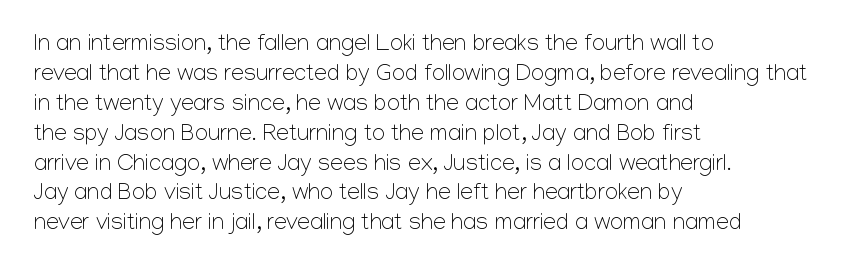
Q: Is the text bold? A: No.
Q: Is the text italic (slanted)? A: No, it is upright.
Q: Is the text underlined? A: No.
Q: How is the paragraph aligned? A: Left-aligned.
Q: Is the spacing between letters normal or unusually wide? A: Normal.
Q: Is the spacing between lines tight, normal or loose? A: Normal.
